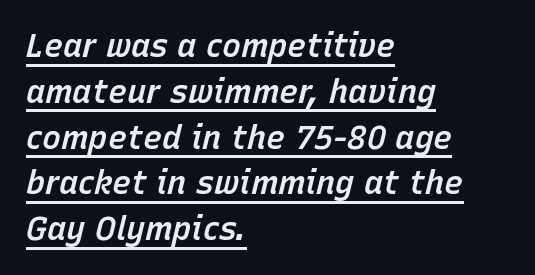
The image shows 32 px semibold type, italic (leaning right); set left-aligned, normal line spacing (1.43x), normal letter spacing, underlined; low stroke contrast and a medium x-height.
